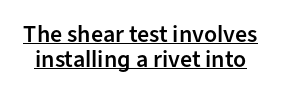
{"italic": "no", "bold": "semi", "underline": "yes", "line_spacing": "tight", "line_spacing_ratio": 1.03, "letter_spacing": "normal", "letter_spacing_em": 0.0, "glyph_px": 24}
